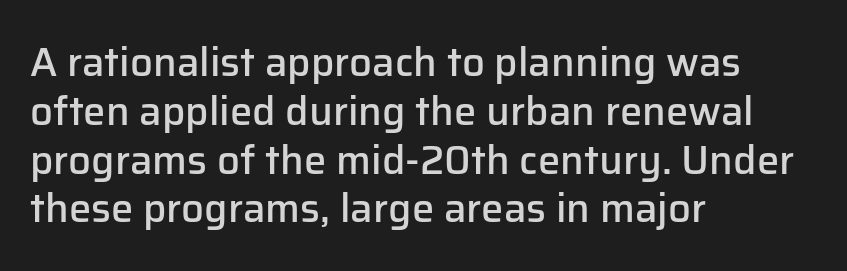
The image shows 40 px semibold sans-serif type, upright; set left-aligned, line spacing 1.22x, normal letter spacing, not underlined; low stroke contrast and a medium x-height.
